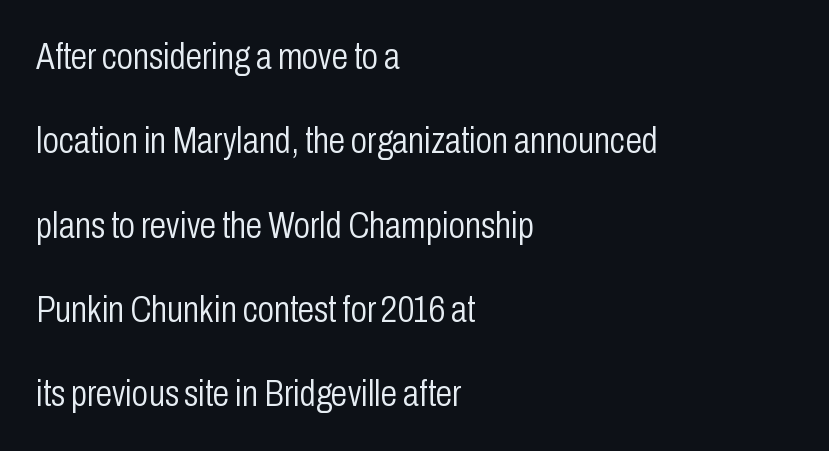
Students, note that the glyphs here touch the page at normal intervals. Leftover space on each line is placed entirely after the last word. Spacing verdict: proportional, widths tailored to each character. Is this a sans? Yes — the strokes have no serifs. Rendered with straight, roman letterforms. Nobody drew a line under any word here.
